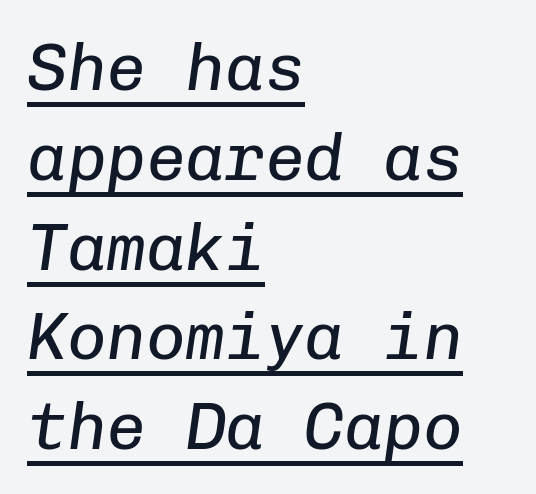
The image shows 66 px regular-weight type, italic (leaning right), monospaced; set left-aligned, normal line spacing (1.36x), normal letter spacing, underlined; low stroke contrast and a medium x-height.
